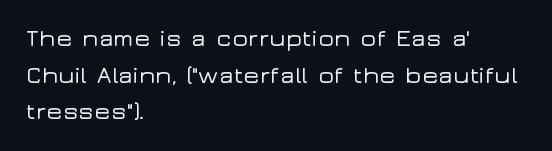
Q: Is the text italic (slanted)? A: No, it is upright.
Q: Is the text underlined? A: No.
Q: How is the paragraph aligned? A: Left-aligned.
Q: Is the spacing between letters normal or unusually wide? A: Normal.
Q: Is the spacing between lines tight, normal or loose? A: Normal.
